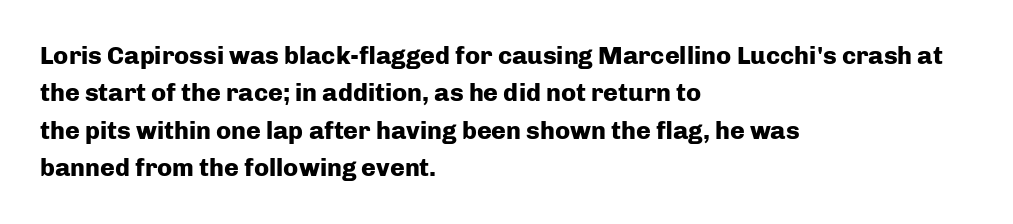
The image shows 25 px bold type, upright; set left-aligned, normal line spacing (1.5x), normal letter spacing, not underlined.
